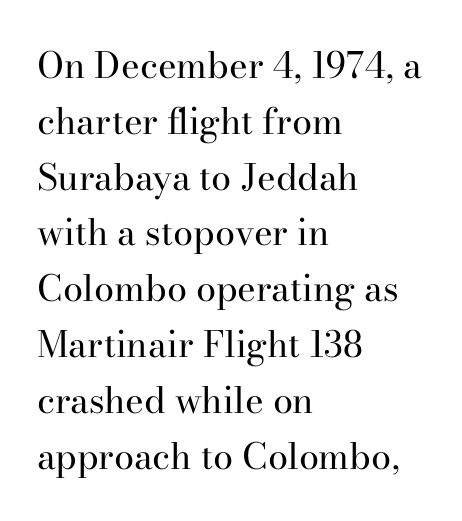
Q: Is the text bold? A: No.
Q: Is the text italic (slanted)? A: No, it is upright.
Q: Is the typeface a serif or a sans-serif typeface? A: Serif.
Q: Is the text underlined? A: No.
Q: How is the paragraph aligned? A: Left-aligned.
Q: Is the spacing between letters normal or unusually wide? A: Normal.
Q: Is the spacing between lines tight, normal or loose? A: Normal.
Q: Width (condensed, normal, or wide)? A: Normal.
Q: Stroke contrast? A: High.
Q: x-height? A: Small.
Q: Monospaced? A: No.
